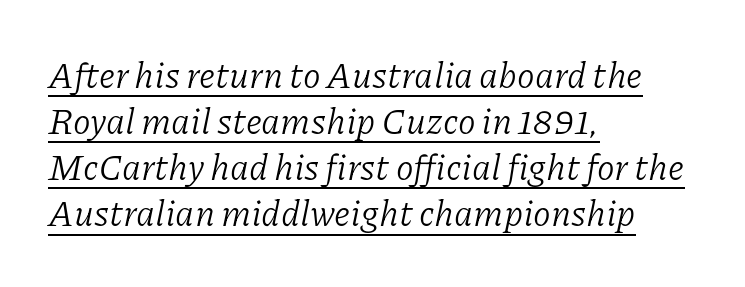
The image shows 36 px light serif type, italic (leaning right); set left-aligned, normal line spacing (1.28x), normal letter spacing, underlined; low stroke contrast and a medium x-height.
